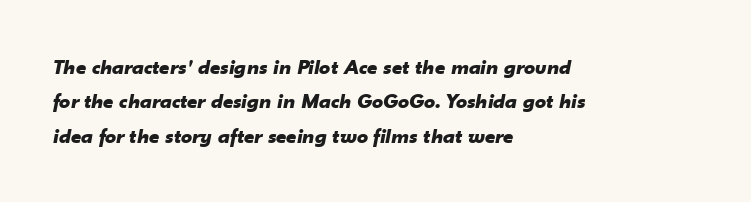
Q: Is the text bold? A: Yes.
Q: Is the text italic (slanted)? A: Yes, it leans right by about 10 degrees.
Q: Is the text underlined? A: No.
Q: How is the paragraph aligned? A: Left-aligned.
Q: Is the spacing between letters normal or unusually wide? A: Normal.
Q: Is the spacing between lines tight, normal or loose? A: Normal.
